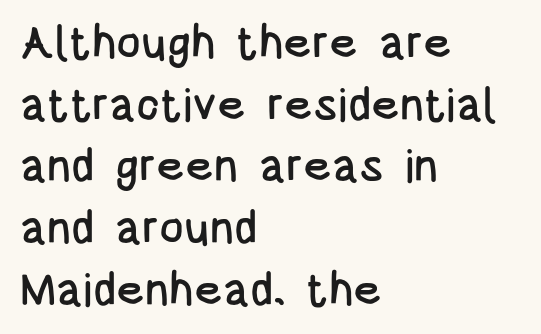
Q: Is the text italic (slanted)? A: No, it is upright.
Q: Is the typeface a serif or a sans-serif typeface? A: Sans-serif.
Q: Is the text underlined? A: No.
Q: How is the paragraph aligned? A: Left-aligned.
Q: Is the spacing between letters normal or unusually wide? A: Normal.
Q: Is the spacing between lines tight, normal or loose? A: Normal.
Q: Width (condensed, normal, or wide)? A: Condensed.
Q: Stroke contrast? A: Low.
Q: x-height? A: Large.
Q: Monospaced? A: No.
